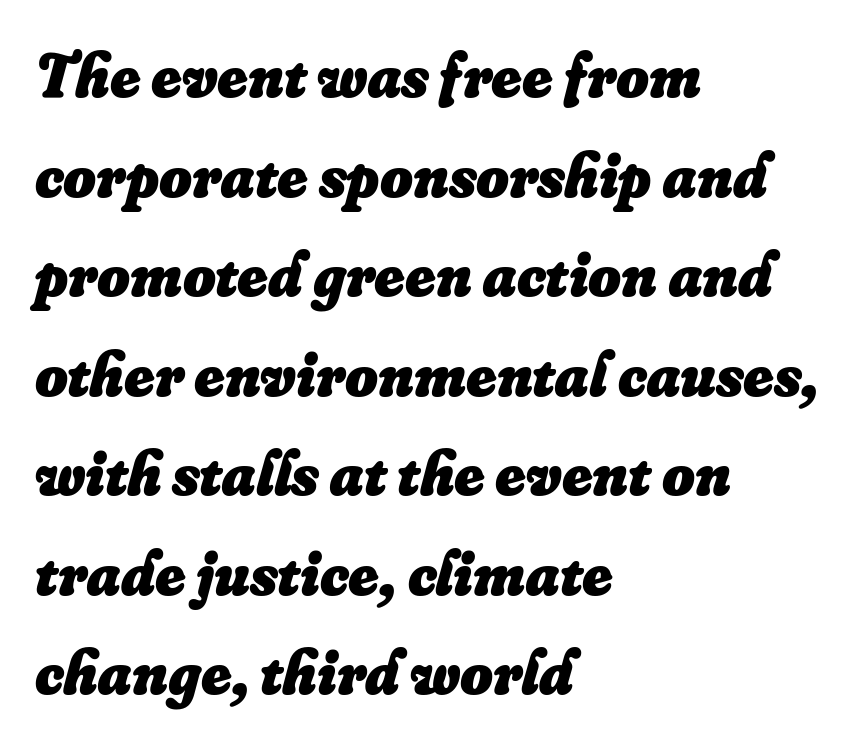
Q: Is the text bold? A: Yes.
Q: Is the text italic (slanted)? A: Yes, it leans right by about 16 degrees.
Q: Is the text underlined? A: No.
Q: How is the paragraph aligned? A: Left-aligned.
Q: Is the spacing between letters normal or unusually wide? A: Normal.
Q: Is the spacing between lines tight, normal or loose? A: Normal.
Q: Width (condensed, normal, or wide)? A: Normal.
Q: Stroke contrast? A: Low.
Q: x-height? A: Small.
Q: Monospaced? A: No.
